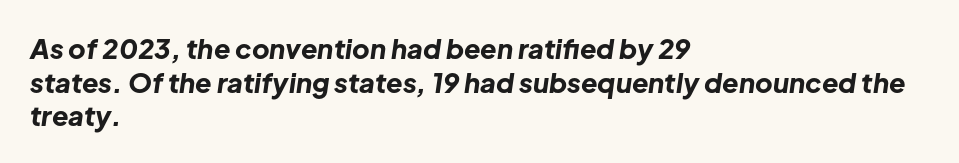
Q: Is the text bold? A: Yes.
Q: Is the text italic (slanted)? A: Yes, it leans right by about 8 degrees.
Q: Is the text underlined? A: No.
Q: How is the paragraph aligned? A: Left-aligned.
Q: Is the spacing between letters normal or unusually wide? A: Normal.
Q: Is the spacing between lines tight, normal or loose? A: Normal.
